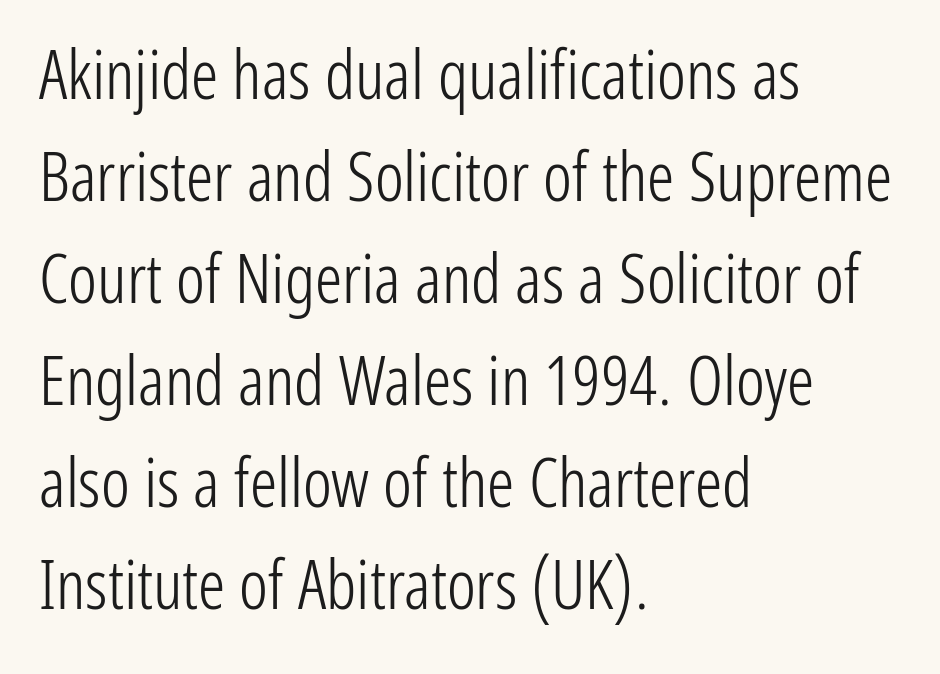
Q: Is the text bold? A: No.
Q: Is the text italic (slanted)? A: No, it is upright.
Q: Is the typeface a serif or a sans-serif typeface? A: Sans-serif.
Q: Is the text underlined? A: No.
Q: How is the paragraph aligned? A: Left-aligned.
Q: Is the spacing between letters normal or unusually wide? A: Normal.
Q: Is the spacing between lines tight, normal or loose? A: Normal.
Q: Width (condensed, normal, or wide)? A: Condensed.
Q: Stroke contrast? A: Low.
Q: x-height? A: Medium.
Q: Monospaced? A: No.
